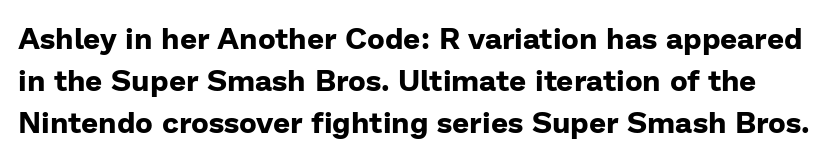
{"serif": "no", "italic": "no", "bold": "yes", "weight": "bold", "width": "normal", "stroke_contrast": "low", "x_height": "medium", "monospaced": "no", "underline": "no", "line_spacing": "normal", "line_spacing_ratio": 1.4, "letter_spacing": "normal", "letter_spacing_em": 0.0, "glyph_px": 30}
